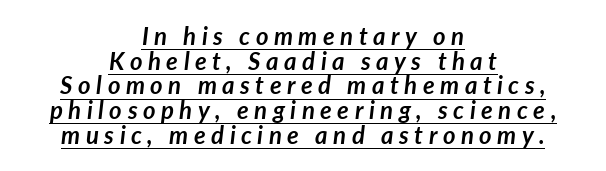
The image shows 24 px bold type, italic (leaning right); set centered, tight line spacing (1.03x), unusually wide letter spacing (+0.23 em), underlined.
